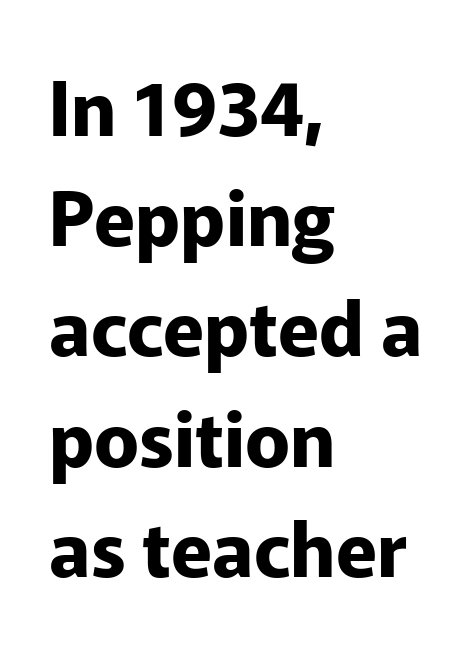
The image shows 75 px bold sans-serif type, upright; set left-aligned, normal line spacing (1.47x), normal letter spacing, not underlined; low stroke contrast and a medium x-height.
